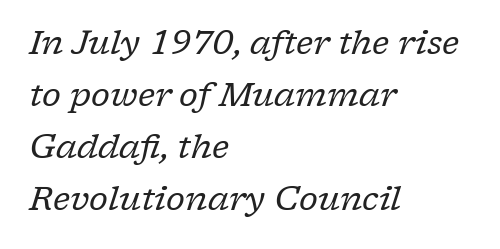
{"serif": "yes", "italic": "yes", "lean": "right", "slant_degrees": 17, "bold": "no", "weight": "regular", "width": "normal", "stroke_contrast": "low", "x_height": "medium", "monospaced": "no", "underline": "no", "align": "left", "line_spacing": "normal", "line_spacing_ratio": 1.58, "letter_spacing": "normal", "letter_spacing_em": 0.0, "glyph_px": 33}
